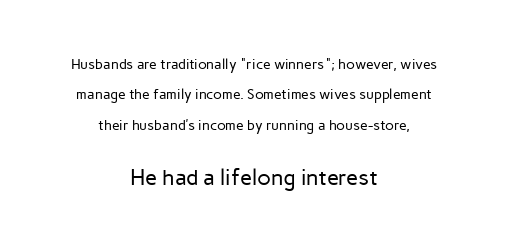
The image shows 22 px text type, upright; set centered, loose line spacing (2.17x), normal letter spacing, not underlined; the second (bottom) block is 1.57x larger.
